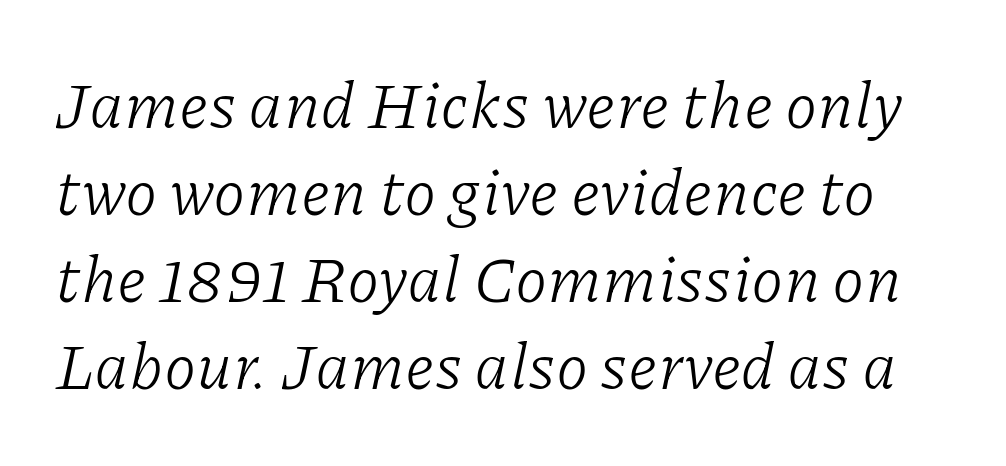
This sample uses a serif face. The string is rendered with underlining switched off. Whoever set this chose a conventional vertical rhythm. The passage shown is typed in a proportional face where columns would drift. Designer's note — italics engaged.
